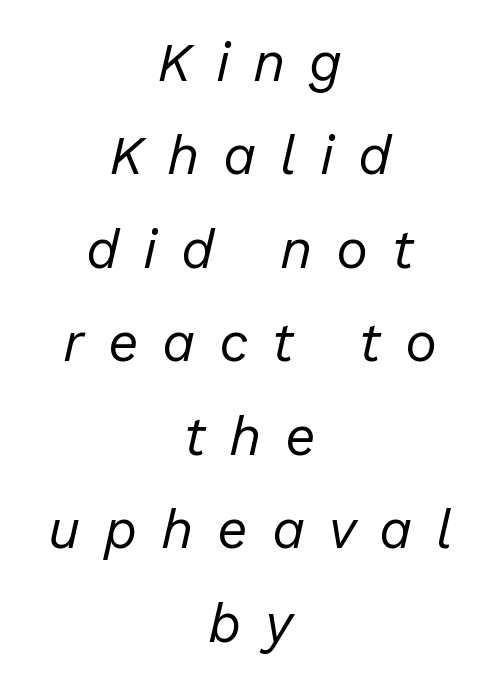
{"italic": "yes", "lean": "right", "slant_degrees": 13, "bold": "no", "weight": "regular", "width": "normal", "stroke_contrast": "low", "x_height": "medium", "monospaced": "no", "underline": "no", "align": "center", "line_spacing_ratio": 1.73, "letter_spacing": "wide", "letter_spacing_em": 0.44, "glyph_px": 54}
